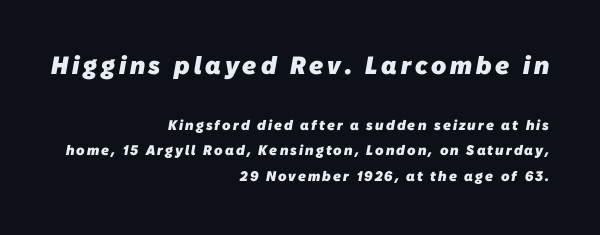
Q: Is the text bold? A: Yes.
Q: Is the text underlined? A: No.
Q: How is the paragraph aligned? A: Right-aligned.
Q: Which block of text is set in a larger size, the first (top) or the second (bottom)? A: The first (top) one.
